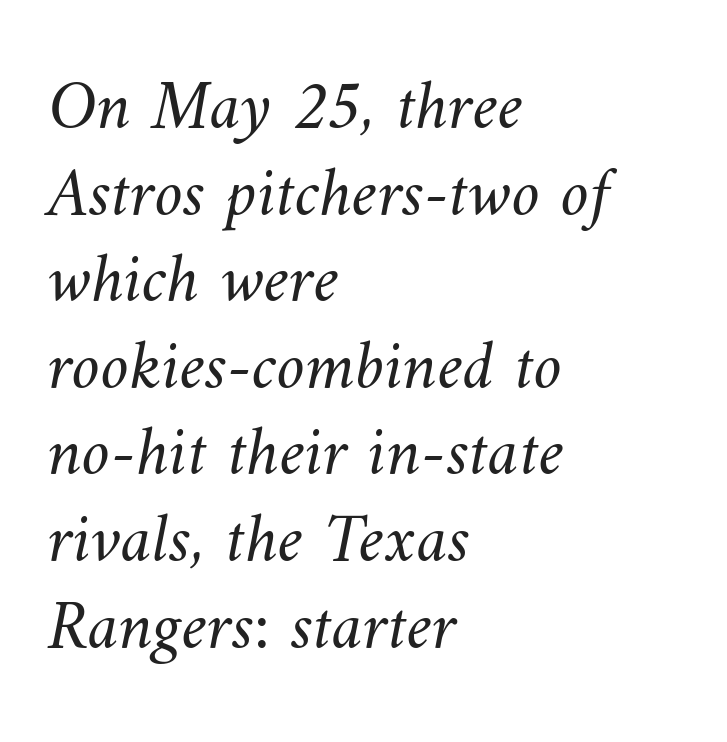
{"bold": "no", "weight": "light", "width": "normal", "stroke_contrast": "medium", "x_height": "small", "monospaced": "no", "underline": "no", "align": "left", "line_spacing_ratio": 1.22, "letter_spacing": "normal", "letter_spacing_em": 0.0, "glyph_px": 71}
